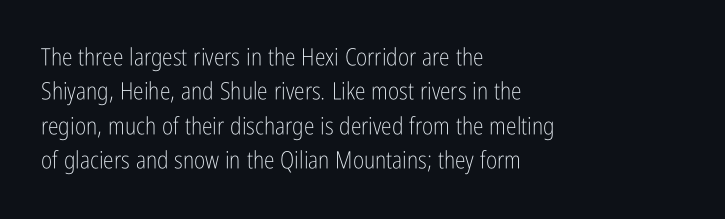
The image shows 24 px text type, upright; set left-aligned, normal line spacing (1.43x), normal letter spacing, not underlined.
